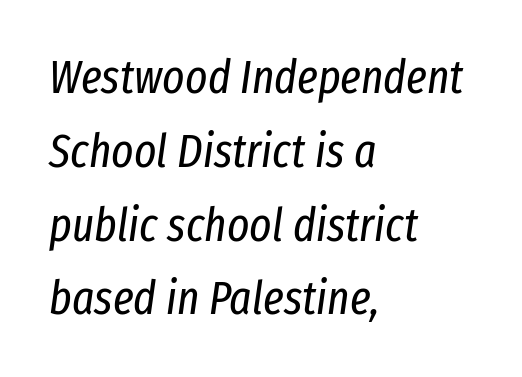
{"italic": "yes", "lean": "right", "slant_degrees": 8, "bold": "no", "weight": "regular", "width": "condensed", "stroke_contrast": "low", "x_height": "medium", "monospaced": "no", "underline": "no", "align": "left", "line_spacing": "normal", "line_spacing_ratio": 1.57, "letter_spacing": "normal", "letter_spacing_em": 0.0, "glyph_px": 47}
